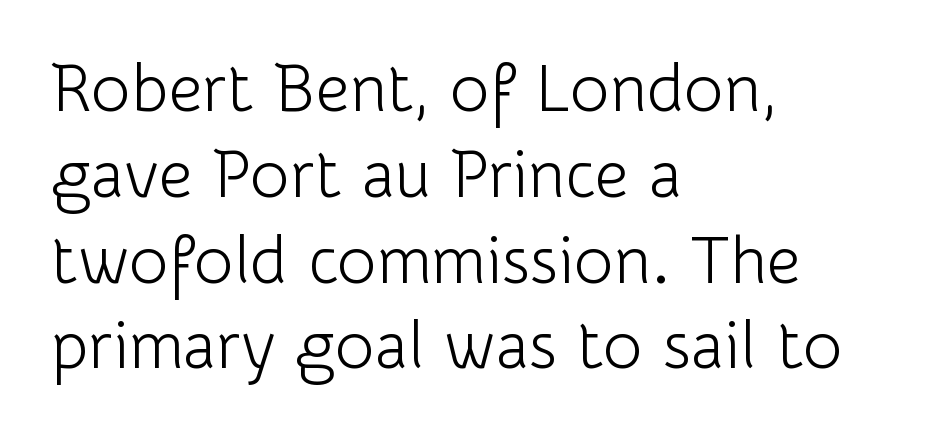
Q: Is the text bold? A: No.
Q: Is the text italic (slanted)? A: No, it is upright.
Q: Is the typeface a serif or a sans-serif typeface? A: Sans-serif.
Q: Is the text underlined? A: No.
Q: How is the paragraph aligned? A: Left-aligned.
Q: Is the spacing between letters normal or unusually wide? A: Normal.
Q: Is the spacing between lines tight, normal or loose? A: Normal.
Q: Width (condensed, normal, or wide)? A: Normal.
Q: Stroke contrast? A: Low.
Q: x-height? A: Medium.
Q: Monospaced? A: No.
